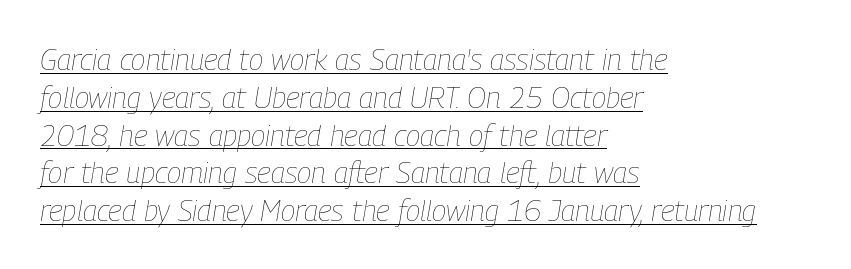
Q: Is the text bold? A: No.
Q: Is the text italic (slanted)? A: Yes, it leans right by about 9 degrees.
Q: Is the text underlined? A: Yes.
Q: How is the paragraph aligned? A: Left-aligned.
Q: Is the spacing between letters normal or unusually wide? A: Normal.
Q: Is the spacing between lines tight, normal or loose? A: Normal.
Q: Width (condensed, normal, or wide)? A: Condensed.
Q: Stroke contrast? A: Low.
Q: x-height? A: Medium.
Q: Monospaced? A: No.
